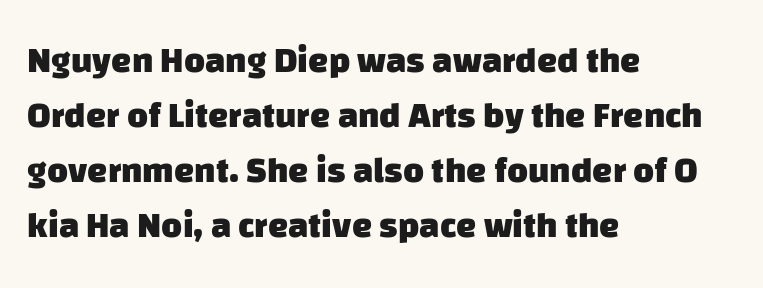
Q: Is the text bold? A: Yes.
Q: Is the typeface a serif or a sans-serif typeface? A: Sans-serif.
Q: Is the text underlined? A: No.
Q: How is the paragraph aligned? A: Left-aligned.
Q: Is the spacing between letters normal or unusually wide? A: Normal.
Q: Is the spacing between lines tight, normal or loose? A: Normal.
Q: Width (condensed, normal, or wide)? A: Normal.
Q: Stroke contrast? A: Low.
Q: x-height? A: Large.
Q: Monospaced? A: No.
